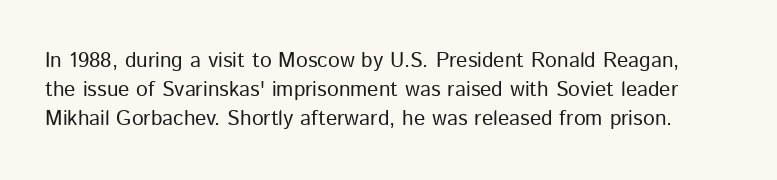
{"italic": "no", "bold": "no", "underline": "no", "line_spacing": "normal", "line_spacing_ratio": 1.38, "letter_spacing": "normal", "letter_spacing_em": 0.0, "glyph_px": 21}
